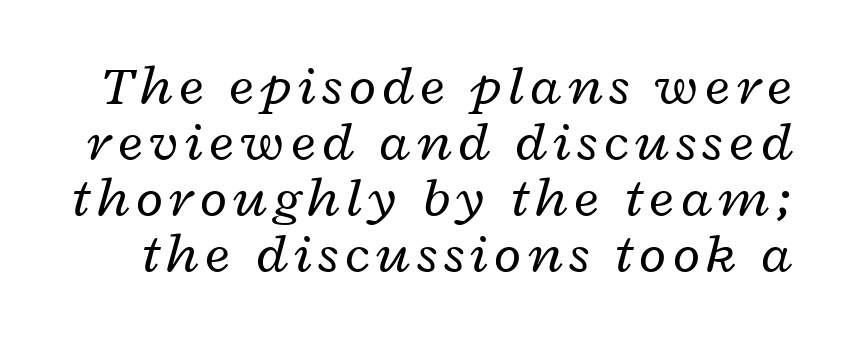
Proportional: the letters do not fall into vertical columns. The zone under the glyphs is completely vacant. Very little white space separates one row of letters from the next. The weight tops out at a normal text grade.
